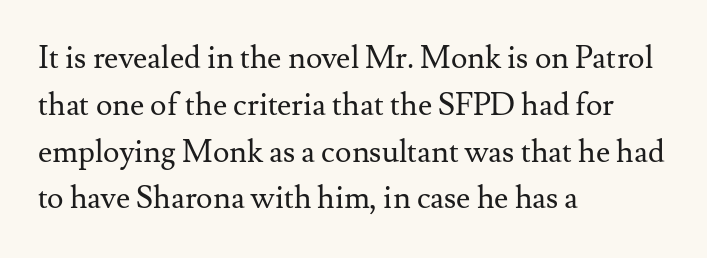
Q: Is the text bold? A: No.
Q: Is the text italic (slanted)? A: No, it is upright.
Q: Is the typeface a serif or a sans-serif typeface? A: Serif.
Q: Is the text underlined? A: No.
Q: How is the paragraph aligned? A: Left-aligned.
Q: Is the spacing between letters normal or unusually wide? A: Normal.
Q: Is the spacing between lines tight, normal or loose? A: Normal.
Q: Width (condensed, normal, or wide)? A: Normal.
Q: Stroke contrast? A: Medium.
Q: x-height? A: Small.
Q: Monospaced? A: No.
